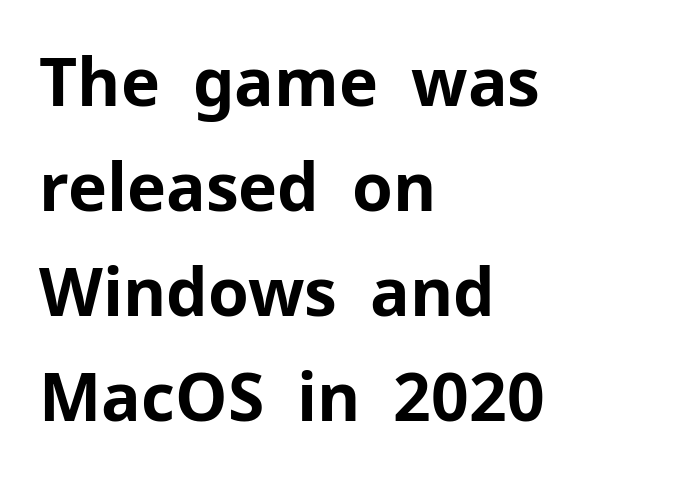
Emphasis by weight is at full strength: bold. Unlike italic type, these characters show no tilt at all. The face used here is proportionally spaced, like ordinary book or web type. Check under the words: just untouched page. Notice how the passage keeps a crisp vertical edge on the left only.
